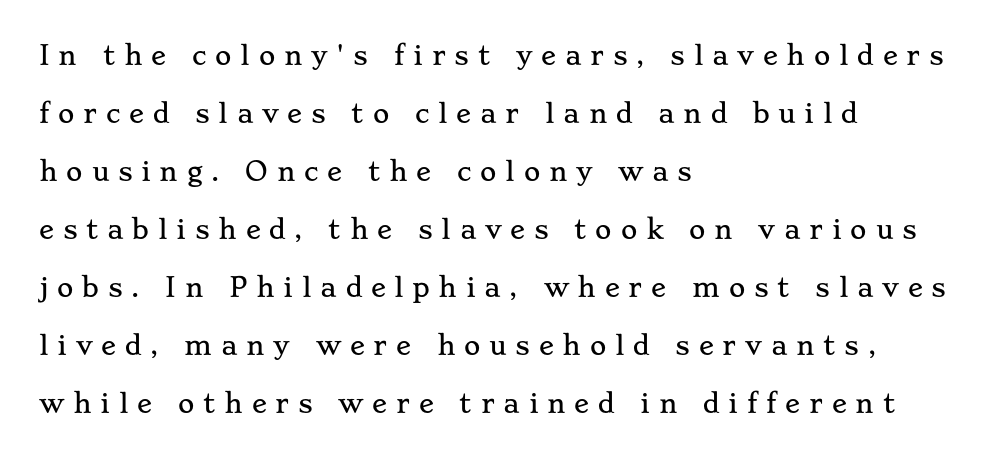
{"italic": "no", "underline": "no", "align": "left", "line_spacing": "loose", "line_spacing_ratio": 2.32, "letter_spacing": "wide", "letter_spacing_em": 0.35, "glyph_px": 25}
